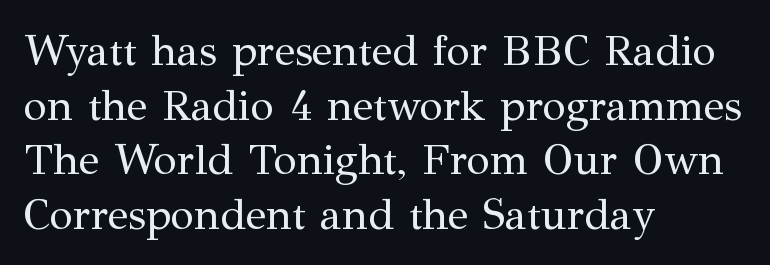
The image shows 43 px regular-weight serif type, upright; set left-aligned, normal line spacing (1.27x), normal letter spacing, not underlined; medium stroke contrast and a medium x-height.
